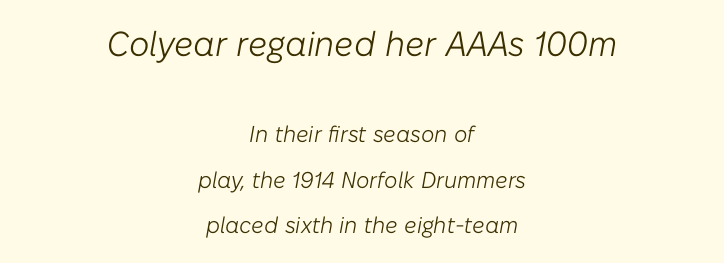
Tall strokes in this sample are angled rather than plumb. A quiet, ordinary-to-light weight characterises the typeface. Glyph-to-glyph distance matches everyday printed text. The foot of each line stays bare and open. Students, observe: this is what heavily led, spacious text looks like.
